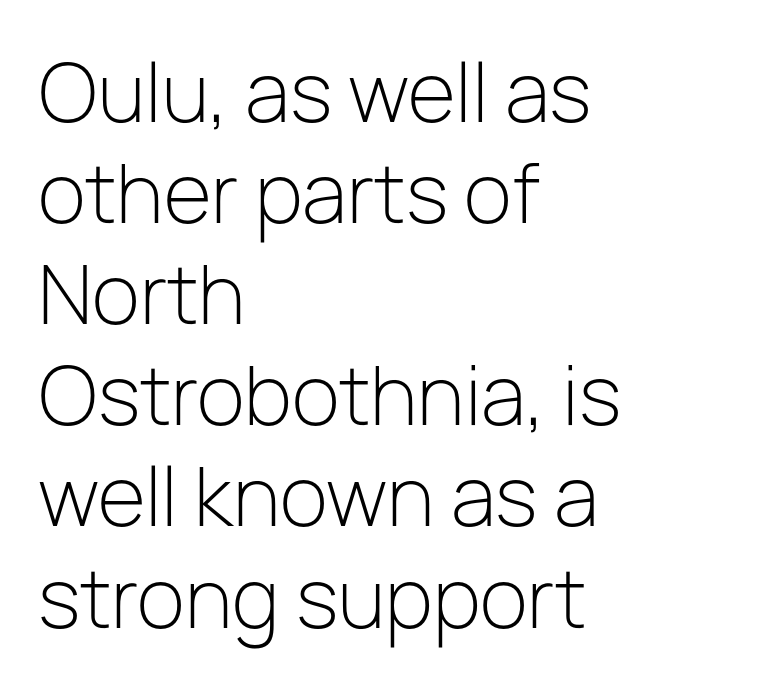
{"serif": "no", "italic": "no", "bold": "no", "weight": "light", "width": "normal", "stroke_contrast": "low", "x_height": "medium", "monospaced": "no", "underline": "no", "align": "left", "line_spacing": "normal", "line_spacing_ratio": 1.28, "letter_spacing": "normal", "letter_spacing_em": 0.0, "glyph_px": 79}
